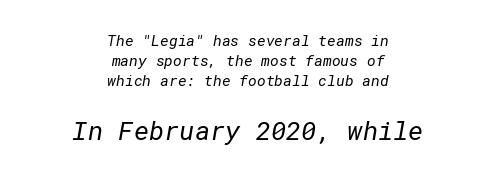
The image shows 26 px text type; set centered, normal line spacing (1.35x), normal letter spacing, not underlined; the second (bottom) block is 1.73x larger.
